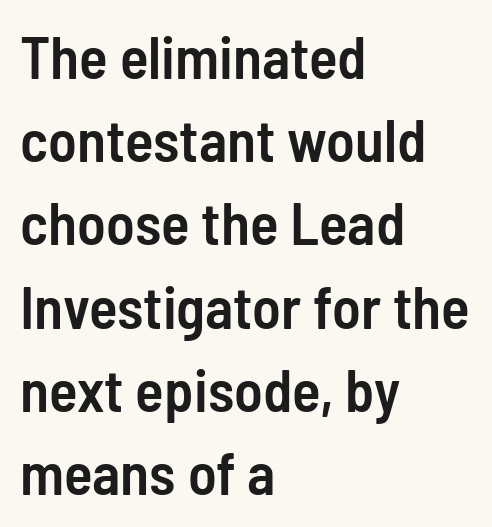
Q: Is the text bold? A: Semi-bold.
Q: Is the text italic (slanted)? A: No, it is upright.
Q: Is the typeface a serif or a sans-serif typeface? A: Sans-serif.
Q: Is the text underlined? A: No.
Q: How is the paragraph aligned? A: Left-aligned.
Q: Is the spacing between letters normal or unusually wide? A: Normal.
Q: Is the spacing between lines tight, normal or loose? A: Normal.
Q: Width (condensed, normal, or wide)? A: Condensed.
Q: Stroke contrast? A: Low.
Q: x-height? A: Medium.
Q: Monospaced? A: No.
